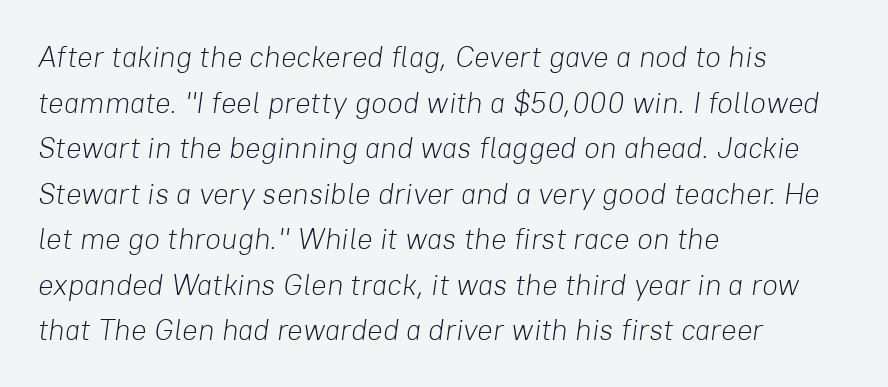
Horizontal alignment here is leftward, the default for most running prose. Whoever set this chose a conventional vertical rhythm. Every character sits at an angle, as italics do. The gap between lines stays unmarked. Is this a fixed-width face? No — the glyphs have proportional, varying widths. Students, note that the glyphs here touch the page at normal intervals.
